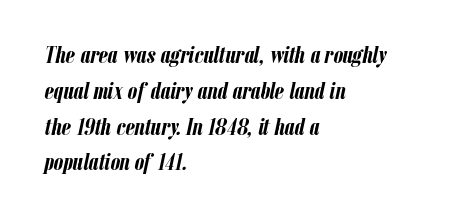
The image shows 24 px bold type, italic (leaning right); set left-aligned, normal line spacing (1.49x), normal letter spacing, not underlined.
